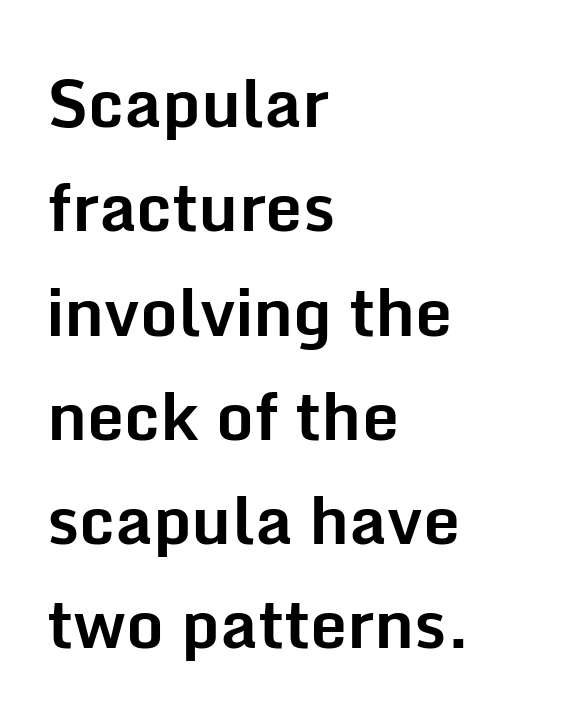
The image shows 66 px bold sans-serif type, upright; set left-aligned, normal line spacing (1.58x), normal letter spacing, not underlined; low stroke contrast and a medium x-height.
